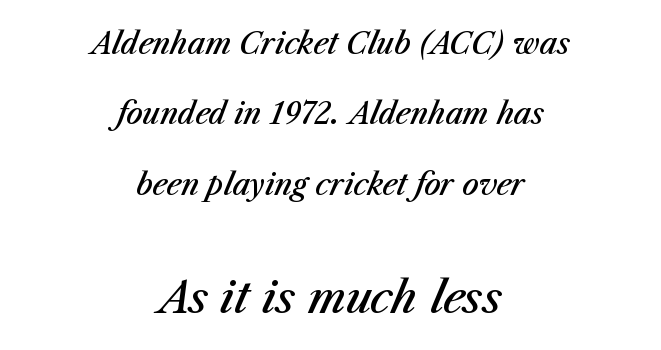
Q: Is the text bold? A: Semi-bold.
Q: Is the text italic (slanted)? A: Yes, it leans right by about 23 degrees.
Q: Is the text underlined? A: No.
Q: How is the paragraph aligned? A: Centered.
Q: Is the spacing between letters normal or unusually wide? A: Normal.
Q: Is the spacing between lines tight, normal or loose? A: Loose.
Q: Which block of text is set in a larger size, the first (top) or the second (bottom)? A: The second (bottom) one.
Q: Width (condensed, normal, or wide)? A: Normal.
Q: Stroke contrast? A: Medium.
Q: x-height? A: Medium.
Q: Monospaced? A: No.
